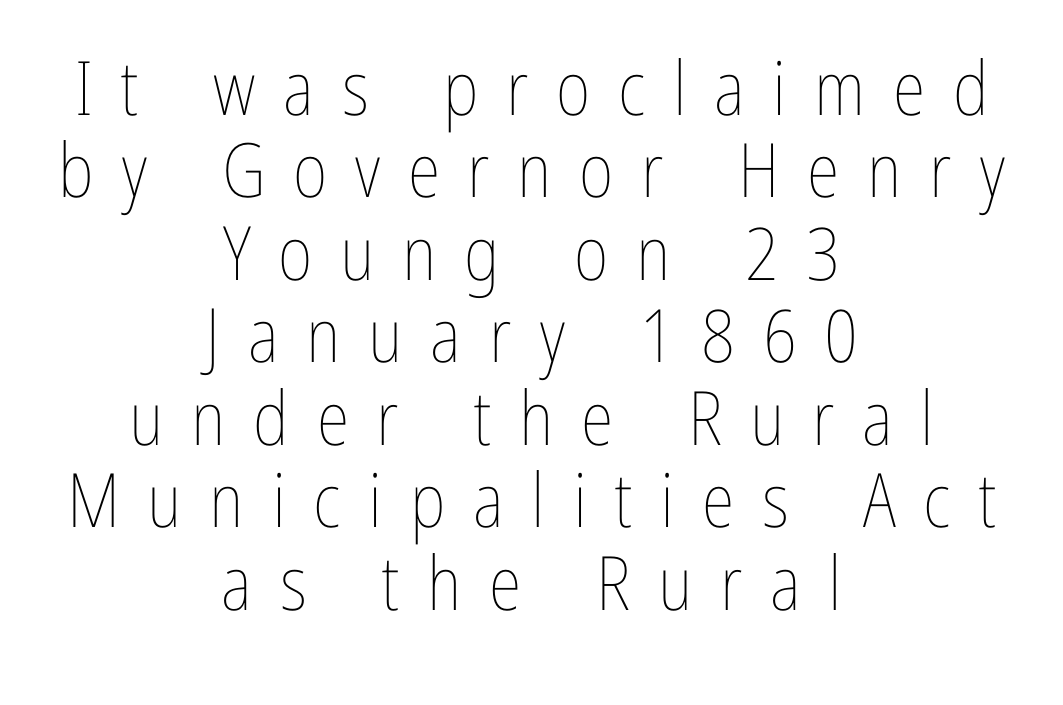
Q: Is the text bold? A: No.
Q: Is the text italic (slanted)? A: No, it is upright.
Q: Is the text underlined? A: No.
Q: How is the paragraph aligned? A: Centered.
Q: Is the spacing between letters normal or unusually wide? A: Unusually wide.
Q: Is the spacing between lines tight, normal or loose? A: Tight.
Q: Width (condensed, normal, or wide)? A: Condensed.
Q: Stroke contrast? A: Low.
Q: x-height? A: Medium.
Q: Monospaced? A: No.
